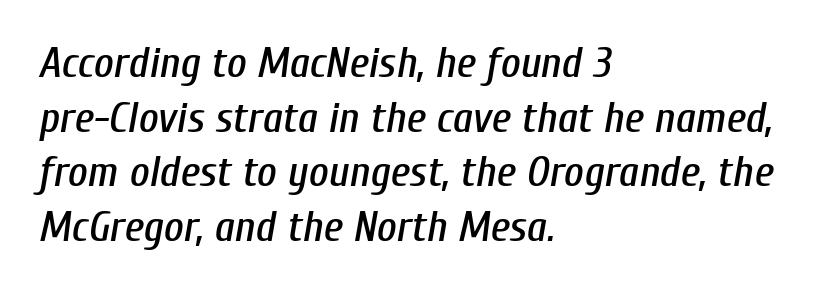
The image shows 43 px condensed type, italic (leaning right); set left-aligned, normal line spacing (1.27x), normal letter spacing, not underlined; low stroke contrast and a medium x-height.
